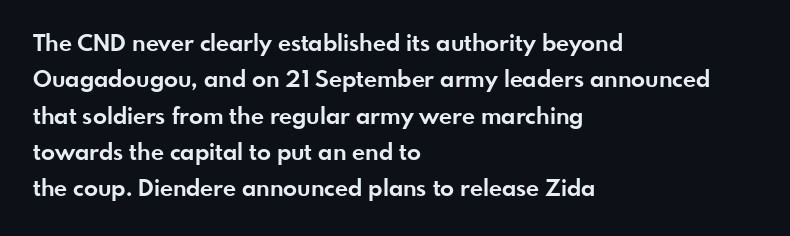
{"italic": "no", "bold": "yes", "underline": "no", "align": "left", "line_spacing": "normal", "line_spacing_ratio": 1.58, "letter_spacing": "normal", "letter_spacing_em": 0.0, "glyph_px": 23}
